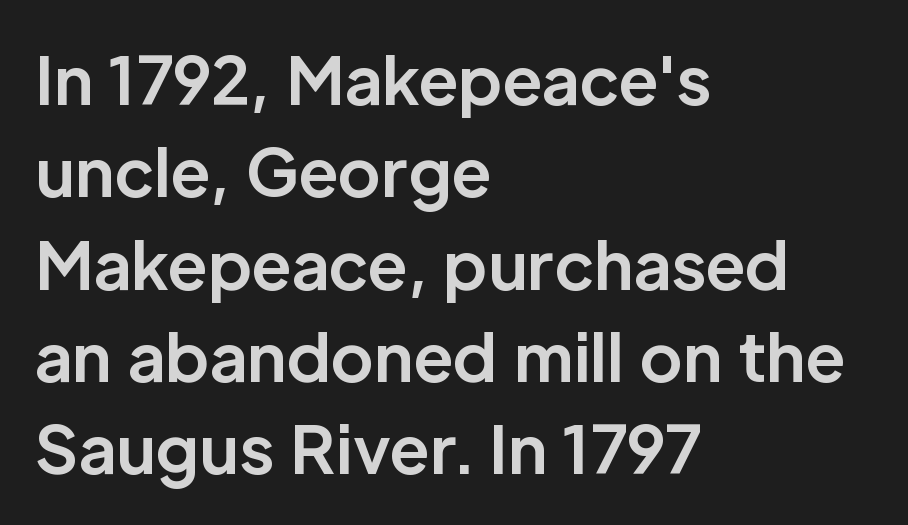
{"serif": "no", "italic": "no", "bold": "yes", "weight": "bold", "width": "normal", "stroke_contrast": "low", "x_height": "medium", "monospaced": "no", "underline": "no", "align": "left", "line_spacing": "normal", "line_spacing_ratio": 1.42, "letter_spacing": "normal", "letter_spacing_em": 0.0, "glyph_px": 65}
